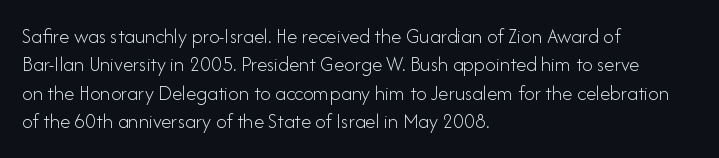
The image shows 21 px text type, upright; set left-aligned, normal line spacing (1.35x), normal letter spacing, not underlined.
